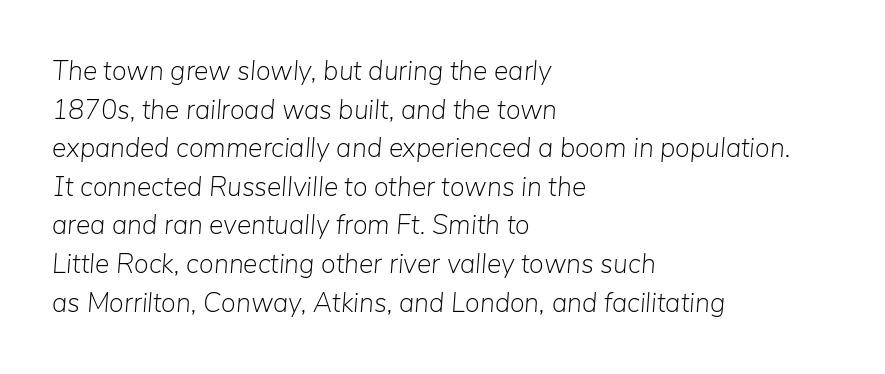
The image shows 27 px text type, italic (leaning right); set left-aligned, normal line spacing (1.43x), normal letter spacing, not underlined.
